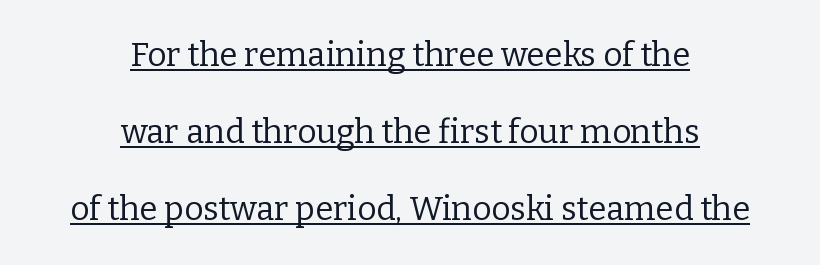
Line starts and ends both wander, symmetrically. The passage shown stacks its lines with a broad gap. Designer's note — italics off, roman on. Caption: face not bold, strokes unweighted. Letterform terminals end in serifs throughout the passage. Between one letter and the next there's only the usual sliver of space.
